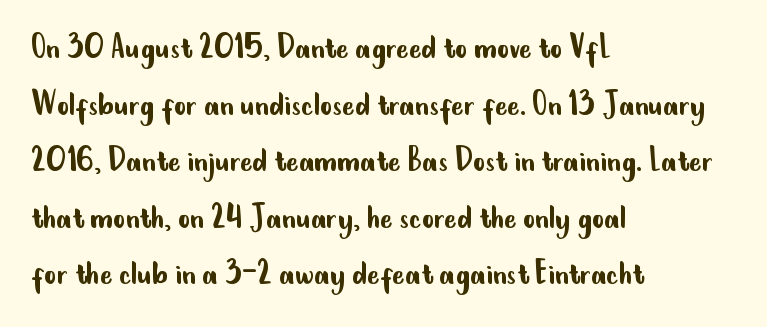
The image shows 37 px regular-weight, condensed sans-serif type, upright; set left-aligned, normal line spacing (1.53x), normal letter spacing, not underlined; low stroke contrast and a small x-height.
